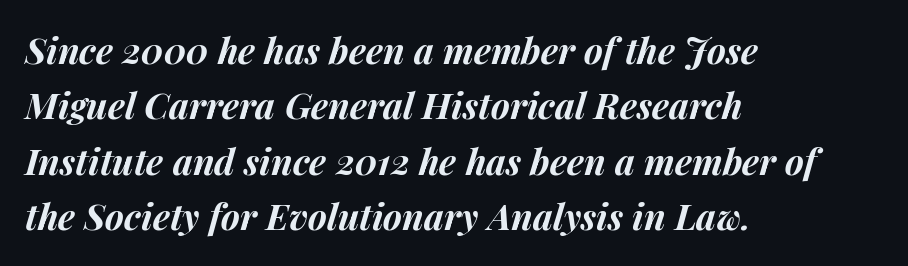
Q: Is the text bold? A: Yes.
Q: Is the text italic (slanted)? A: Yes, it leans right by about 14 degrees.
Q: Is the text underlined? A: No.
Q: How is the paragraph aligned? A: Left-aligned.
Q: Is the spacing between letters normal or unusually wide? A: Normal.
Q: Is the spacing between lines tight, normal or loose? A: Normal.
Q: Width (condensed, normal, or wide)? A: Normal.
Q: Stroke contrast? A: Medium.
Q: x-height? A: Medium.
Q: Monospaced? A: No.
